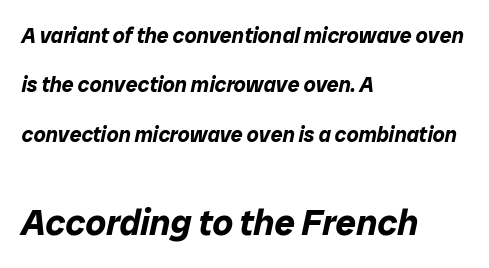
The image shows 36 px bold type, italic (leaning right); set left-aligned, loose line spacing (2.35x), normal letter spacing, not underlined; the second (bottom) block is 1.71x larger; low stroke contrast and a medium x-height.
